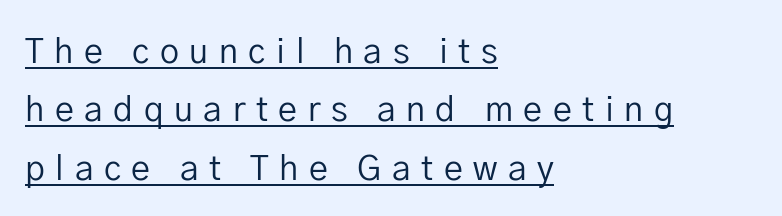
{"serif": "no", "italic": "no", "bold": "no", "weight": "regular", "width": "normal", "stroke_contrast": "low", "x_height": "medium", "monospaced": "no", "underline": "yes", "align": "left", "line_spacing_ratio": 1.72, "letter_spacing": "wide", "letter_spacing_em": 0.31, "glyph_px": 34}
